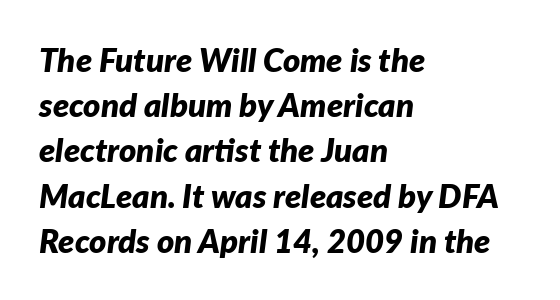
Q: Is the text bold? A: Yes.
Q: Is the text italic (slanted)? A: Yes, it leans right by about 7 degrees.
Q: Is the text underlined? A: No.
Q: How is the paragraph aligned? A: Left-aligned.
Q: Is the spacing between letters normal or unusually wide? A: Normal.
Q: Is the spacing between lines tight, normal or loose? A: Normal.
Q: Width (condensed, normal, or wide)? A: Normal.
Q: Stroke contrast? A: Low.
Q: x-height? A: Medium.
Q: Monospaced? A: No.
